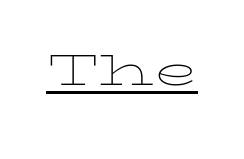
The image shows 58 px thin, wide type, upright; set normal letter spacing, underlined; low stroke contrast and a medium x-height.
